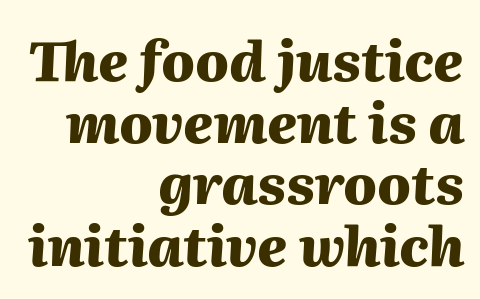
Just letters on the line, the space beneath them empty. Here the designer chose a conventional face with non-uniform glyph widths. Each new line begins almost immediately beneath the previous one. When letters slant like this, we call the style italic. Honestly, the letter spacing is just normal — you wouldn't notice it.
